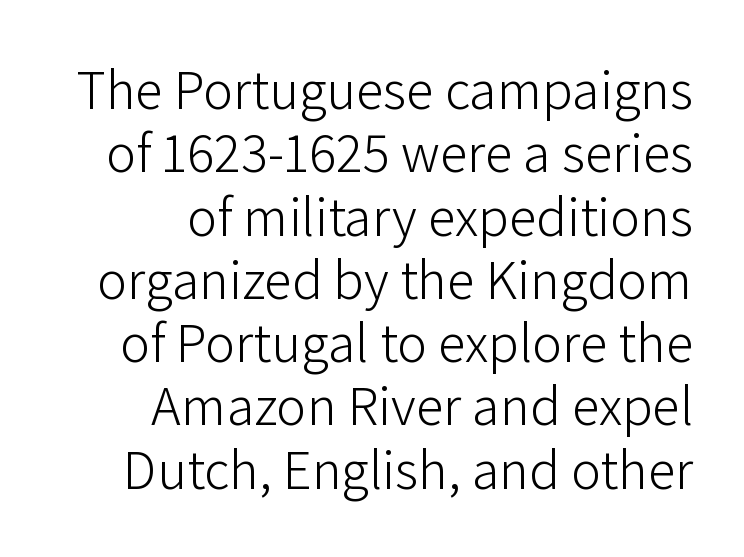
{"serif": "no", "italic": "no", "bold": "no", "weight": "light", "width": "normal", "stroke_contrast": "low", "x_height": "medium", "monospaced": "no", "underline": "no", "align": "right", "line_spacing": "tight", "line_spacing_ratio": 1.13, "letter_spacing": "normal", "letter_spacing_em": 0.0, "glyph_px": 56}
